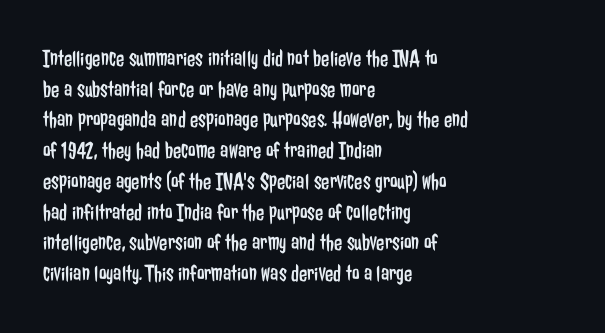
The image shows 24 px text type, upright; set left-aligned, normal line spacing (1.28x), normal letter spacing, not underlined.
